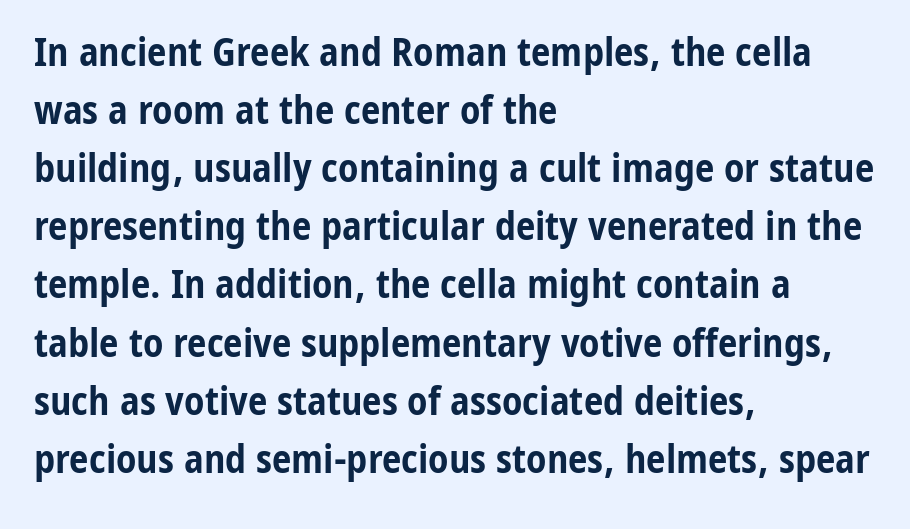
Q: Is the text bold? A: Yes.
Q: Is the text italic (slanted)? A: No, it is upright.
Q: Is the typeface a serif or a sans-serif typeface? A: Sans-serif.
Q: Is the text underlined? A: No.
Q: How is the paragraph aligned? A: Left-aligned.
Q: Is the spacing between letters normal or unusually wide? A: Normal.
Q: Is the spacing between lines tight, normal or loose? A: Normal.
Q: Width (condensed, normal, or wide)? A: Condensed.
Q: Stroke contrast? A: Low.
Q: x-height? A: Medium.
Q: Monospaced? A: No.
